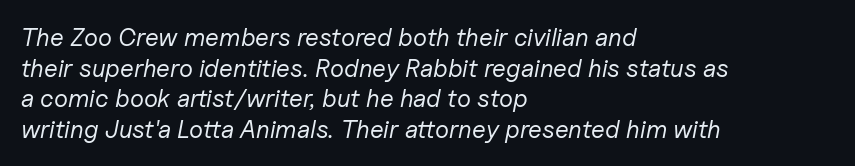
Q: Is the text bold? A: No.
Q: Is the text italic (slanted)? A: Yes, it leans right by about 11 degrees.
Q: Is the text underlined? A: No.
Q: How is the paragraph aligned? A: Left-aligned.
Q: Is the spacing between letters normal or unusually wide? A: Normal.
